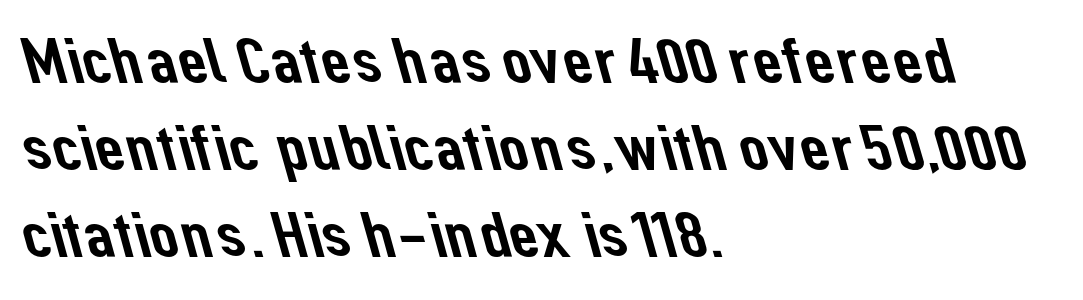
Q: Is the typeface a serif or a sans-serif typeface? A: Sans-serif.
Q: Is the text underlined? A: No.
Q: How is the paragraph aligned? A: Left-aligned.
Q: Is the spacing between letters normal or unusually wide? A: Normal.
Q: Is the spacing between lines tight, normal or loose? A: Normal.
Q: Width (condensed, normal, or wide)? A: Normal.
Q: Stroke contrast? A: Low.
Q: x-height? A: Medium.
Q: Monospaced? A: No.
